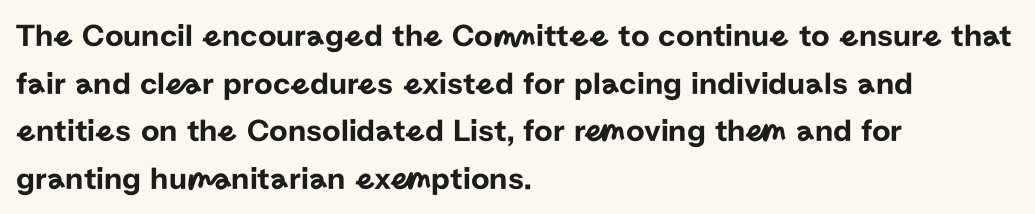
Q: Is the text italic (slanted)? A: No, it is upright.
Q: Is the typeface a serif or a sans-serif typeface? A: Sans-serif.
Q: Is the text underlined? A: No.
Q: How is the paragraph aligned? A: Left-aligned.
Q: Is the spacing between letters normal or unusually wide? A: Normal.
Q: Is the spacing between lines tight, normal or loose? A: Normal.
Q: Width (condensed, normal, or wide)? A: Normal.
Q: Stroke contrast? A: Low.
Q: x-height? A: Medium.
Q: Monospaced? A: No.
